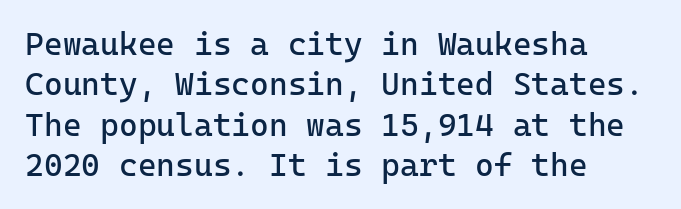
Looks like terminal output: every glyph gets an equal slot. The passage shown is typeset with a sans-serif family. The letterforms sit at book weight or below. The passage is arranged the way most books set body copy — flush left. If you drew a line through each stem, it would be perfectly vertical.
